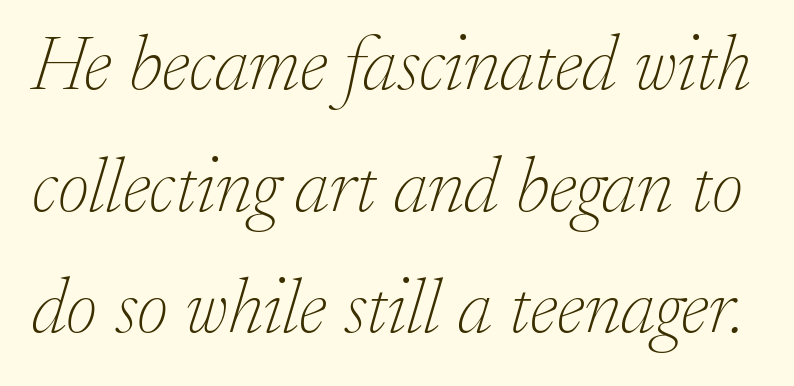
{"serif": "yes", "italic": "yes", "lean": "right", "slant_degrees": 17, "bold": "no", "weight": "thin", "width": "normal", "stroke_contrast": "low", "x_height": "small", "monospaced": "no", "underline": "no", "line_spacing": "normal", "line_spacing_ratio": 1.58, "letter_spacing": "normal", "letter_spacing_em": 0.0, "glyph_px": 77}
